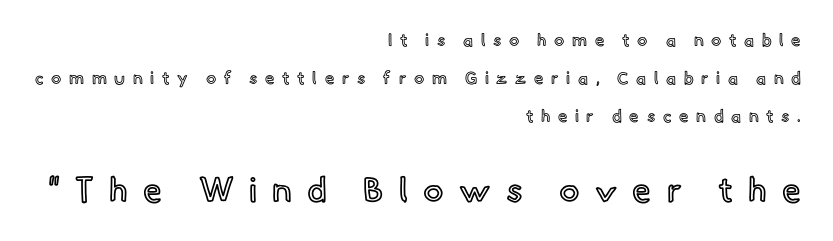
Typesetter's note — lower block bumped up in size, upper block left smaller. Beneath every word, the page is bare. Proportional: the letters do not fall into vertical columns. A typesetter would call this heavily tracked-out type. Quick note: interline space is abundant. Characters remain perfectly vertical along every line.
